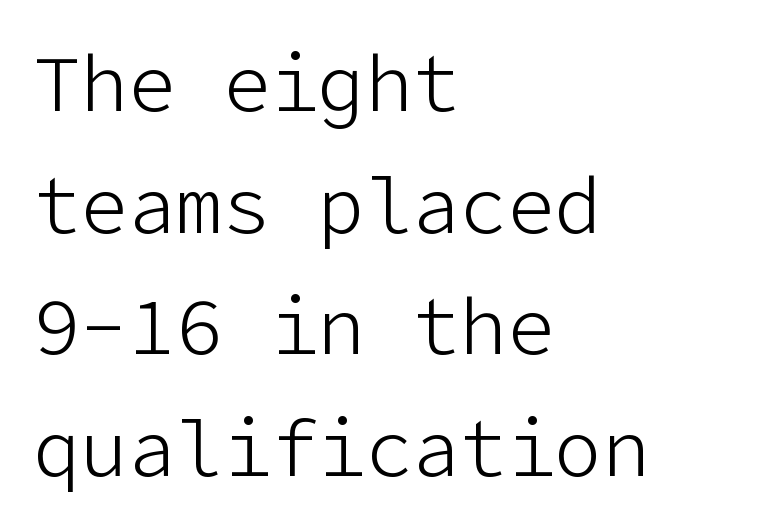
Stroke terminals: plain, sans-serif. There is no visible air inserted between adjacent glyphs. Whoever set this chose a conventional vertical rhythm. The lettering stays uniformly vertical, giving the passage a roman look.
